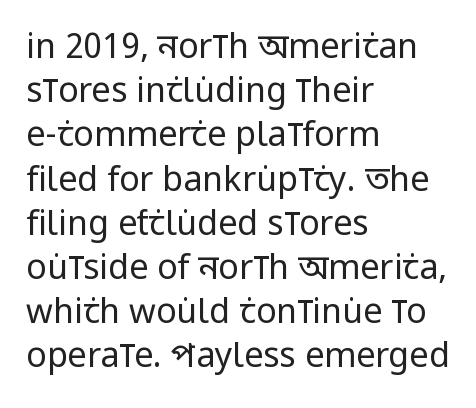
Every stem runs plumb, perpendicular to the baseline. Nobody touched the tracking dial on this one. These lines are set flush left with a ragged right edge. A bare baseline throughout the passage. The text was rendered using a sans face with plain stroke endings.
